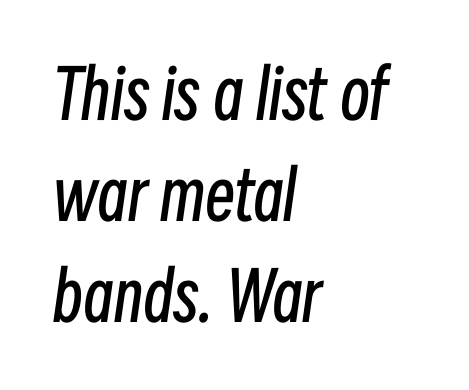
The image shows 67 px regular-weight, condensed type, italic (leaning right); set left-aligned, normal line spacing (1.51x), normal letter spacing, not underlined; low stroke contrast and a medium x-height.
